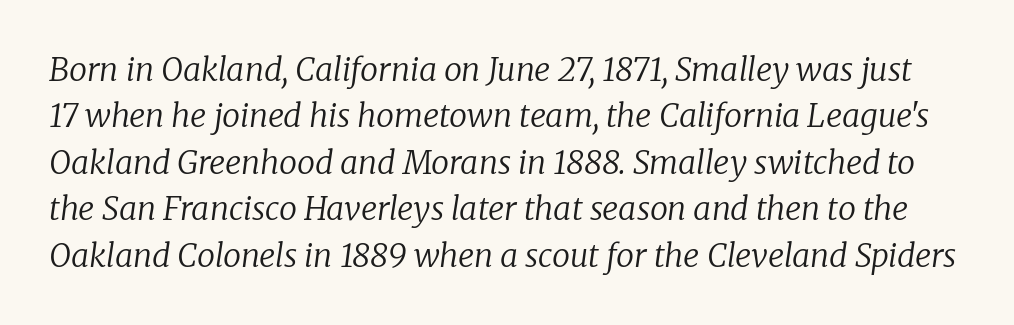
Q: Is the text bold? A: No.
Q: Is the text italic (slanted)? A: Yes, it leans right by about 8 degrees.
Q: Is the typeface a serif or a sans-serif typeface? A: Serif.
Q: Is the text underlined? A: No.
Q: Is the spacing between letters normal or unusually wide? A: Normal.
Q: Is the spacing between lines tight, normal or loose? A: Normal.
Q: Width (condensed, normal, or wide)? A: Normal.
Q: Stroke contrast? A: Low.
Q: x-height? A: Medium.
Q: Monospaced? A: No.
